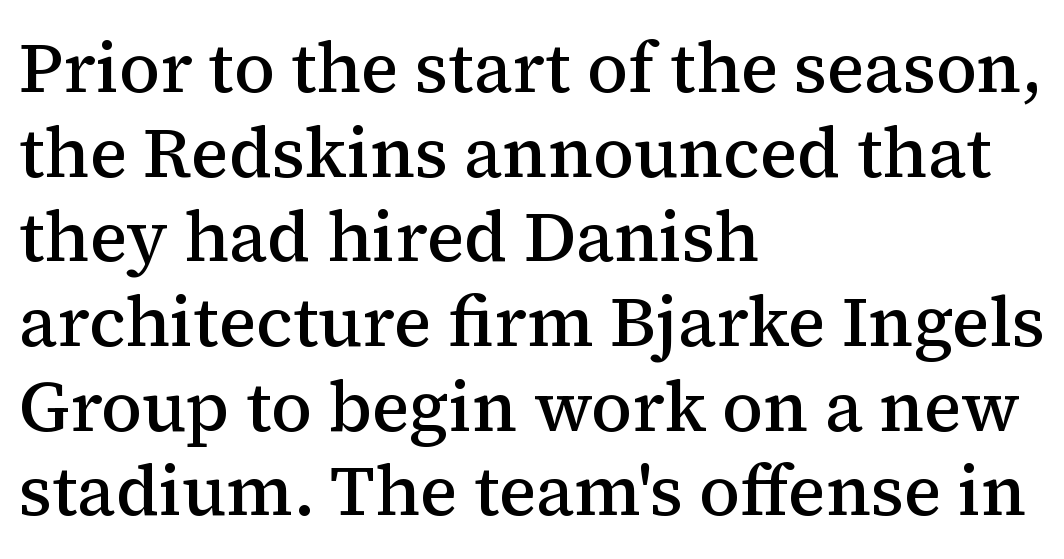
{"serif": "yes", "italic": "no", "bold": "semi", "weight": "semibold", "width": "normal", "stroke_contrast": "medium", "x_height": "medium", "monospaced": "no", "underline": "no", "align": "left", "line_spacing_ratio": 1.21, "letter_spacing": "normal", "letter_spacing_em": 0.0, "glyph_px": 70}
